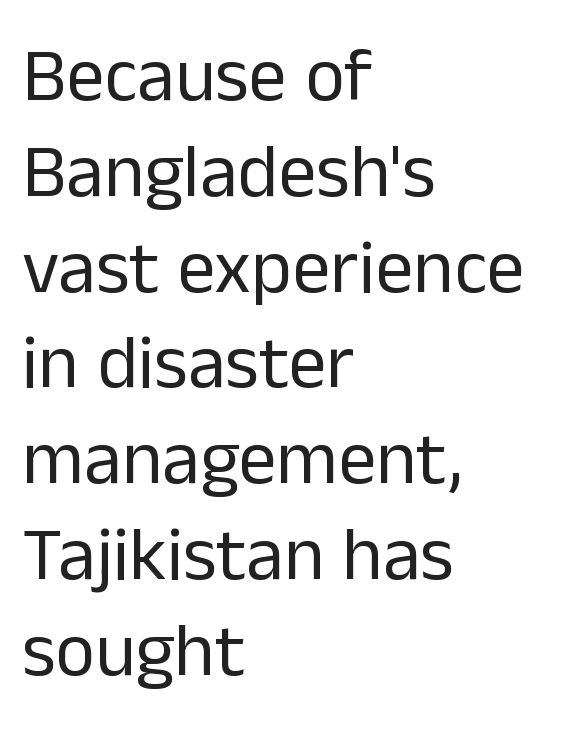
Q: Is the text bold? A: No.
Q: Is the text italic (slanted)? A: No, it is upright.
Q: Is the typeface a serif or a sans-serif typeface? A: Sans-serif.
Q: Is the text underlined? A: No.
Q: How is the paragraph aligned? A: Left-aligned.
Q: Is the spacing between letters normal or unusually wide? A: Normal.
Q: Is the spacing between lines tight, normal or loose? A: Normal.
Q: Width (condensed, normal, or wide)? A: Normal.
Q: Stroke contrast? A: Low.
Q: x-height? A: Medium.
Q: Monospaced? A: No.
